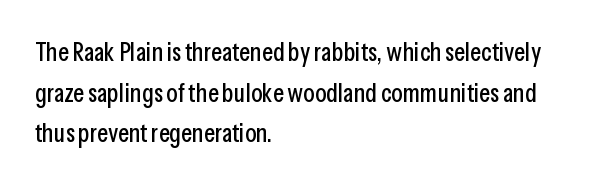
The image shows 26 px text type, upright; set left-aligned, normal line spacing (1.56x), normal letter spacing, not underlined.
